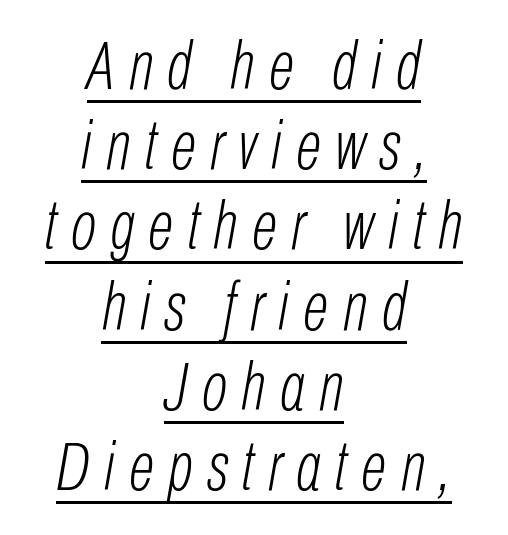
The image shows 68 px light, condensed type, italic (leaning right); set centered, line spacing 1.18x, unusually wide letter spacing (+0.21 em), underlined; low stroke contrast and a medium x-height.
